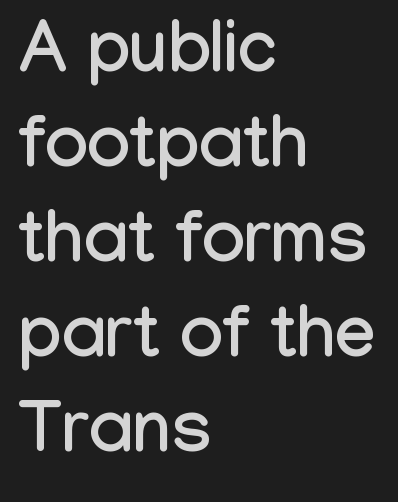
The image shows 72 px condensed sans-serif type, upright; set left-aligned, normal line spacing (1.32x), normal letter spacing, not underlined; low stroke contrast and a medium x-height.
